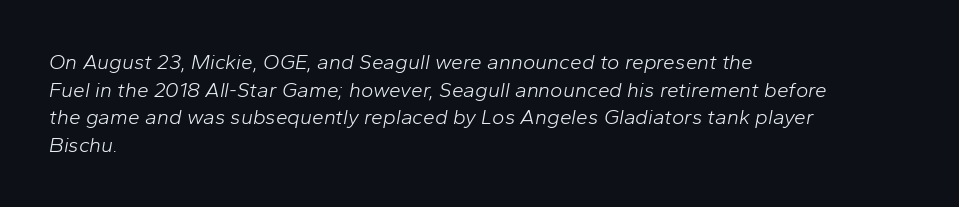
Q: Is the text bold? A: No.
Q: Is the text italic (slanted)? A: Yes, it leans right by about 10 degrees.
Q: Is the text underlined? A: No.
Q: How is the paragraph aligned? A: Left-aligned.
Q: Is the spacing between letters normal or unusually wide? A: Normal.
Q: Is the spacing between lines tight, normal or loose? A: Normal.
